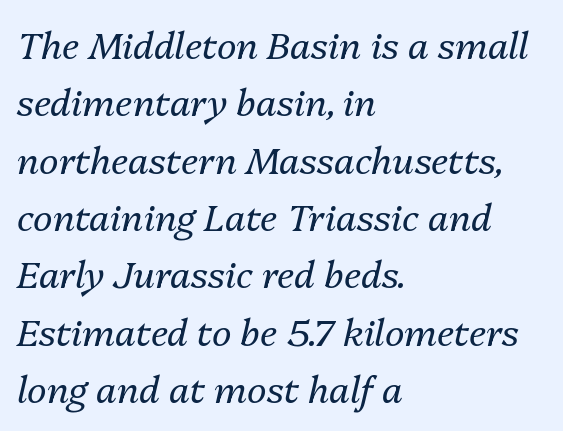
The image shows 37 px regular-weight type, italic (leaning right); set left-aligned, normal line spacing (1.55x), normal letter spacing, not underlined; medium stroke contrast and a medium x-height.
